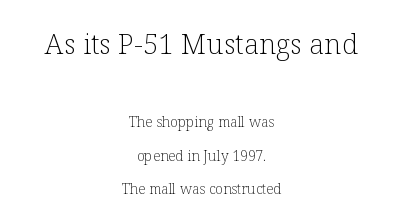
Q: Is the text bold? A: No.
Q: Is the text italic (slanted)? A: No, it is upright.
Q: Is the typeface a serif or a sans-serif typeface? A: Serif.
Q: Is the text underlined? A: No.
Q: How is the paragraph aligned? A: Centered.
Q: Is the spacing between letters normal or unusually wide? A: Normal.
Q: Is the spacing between lines tight, normal or loose? A: Loose.
Q: Which block of text is set in a larger size, the first (top) or the second (bottom)? A: The first (top) one.
Q: Width (condensed, normal, or wide)? A: Normal.
Q: Stroke contrast? A: Low.
Q: x-height? A: Medium.
Q: Monospaced? A: No.
